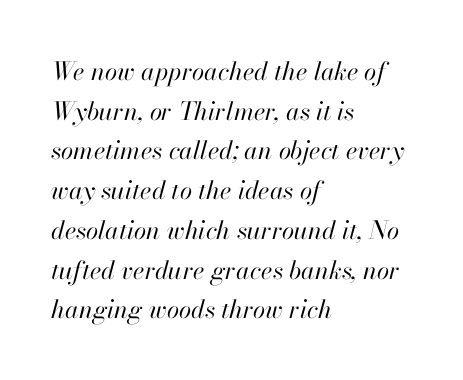
{"italic": "yes", "lean": "right", "slant_degrees": 13, "bold": "no", "underline": "no", "align": "left", "line_spacing": "normal", "line_spacing_ratio": 1.59, "letter_spacing": "normal", "letter_spacing_em": 0.0, "glyph_px": 25}
